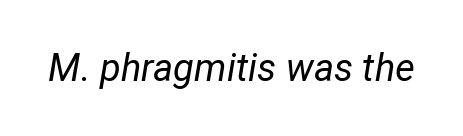
Q: Is the text bold? A: No.
Q: Is the text italic (slanted)? A: Yes, it leans right by about 12 degrees.
Q: Is the text underlined? A: No.
Q: Is the spacing between letters normal or unusually wide? A: Normal.
Q: Width (condensed, normal, or wide)? A: Normal.
Q: Stroke contrast? A: Low.
Q: x-height? A: Medium.
Q: Monospaced? A: No.
